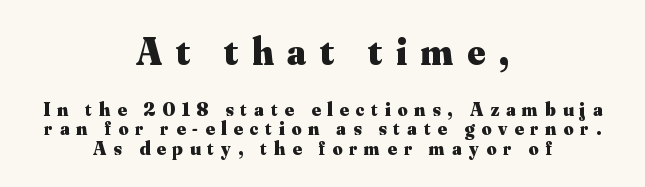
{"serif": "yes", "italic": "no", "bold": "yes", "weight": "heavy", "width": "normal", "stroke_contrast": "medium", "x_height": "small", "monospaced": "no", "underline": "no", "align": "center", "line_spacing": "tight", "line_spacing_ratio": 1.03, "letter_spacing": "wide", "letter_spacing_em": 0.37, "larger_block": "first", "size_ratio": 2.0, "glyph_px": 38}
